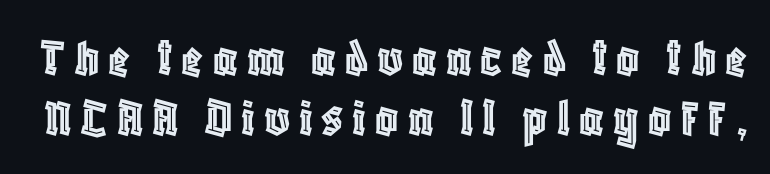
The rendering uses natural spacing where letterforms have individual widths. The words here are not underlined. Ordinary non-slanted type is in use. The leading is snug, giving the passage a crowded texture.
